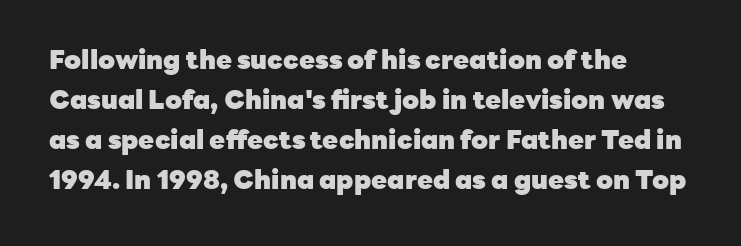
The image shows 26 px bold type, upright; set left-aligned, normal line spacing (1.54x), normal letter spacing, not underlined.
